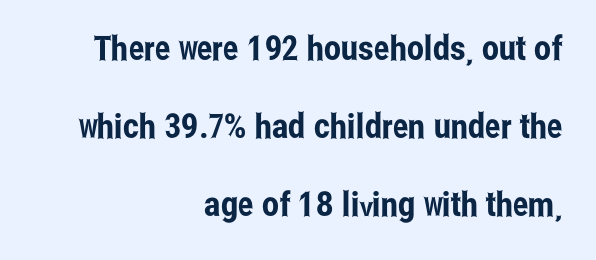
If you drew a ruler down the right edge, every line would touch it. Do the letters lean? They stand straight. A bare baseline throughout the passage. Check where the strokes stop: nothing finishes them off — pure sans.
